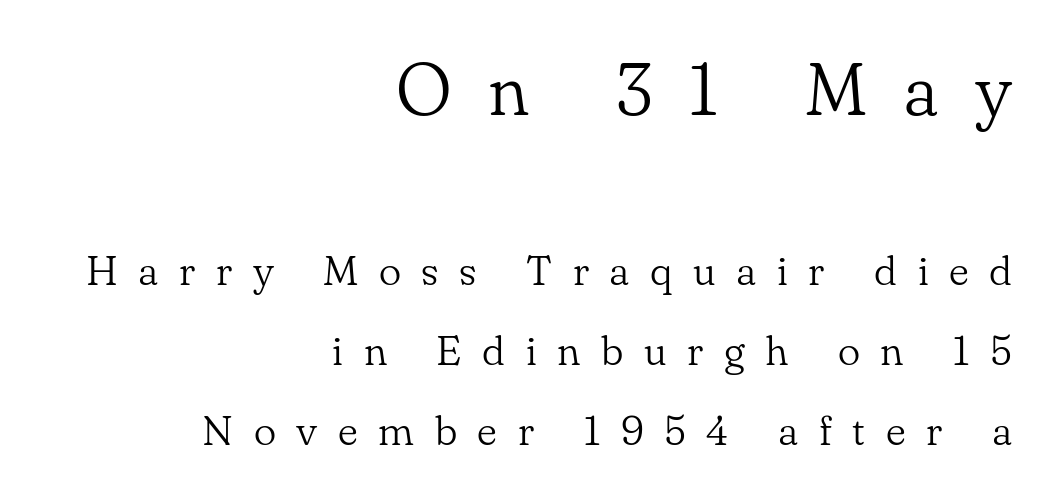
{"serif": "yes", "italic": "no", "bold": "no", "weight": "light", "width": "normal", "stroke_contrast": "low", "x_height": "small", "monospaced": "no", "underline": "no", "align": "right", "line_spacing": "loose", "line_spacing_ratio": 1.91, "letter_spacing": "wide", "letter_spacing_em": 0.49, "larger_block": "first", "size_ratio": 1.76, "glyph_px": 74}
